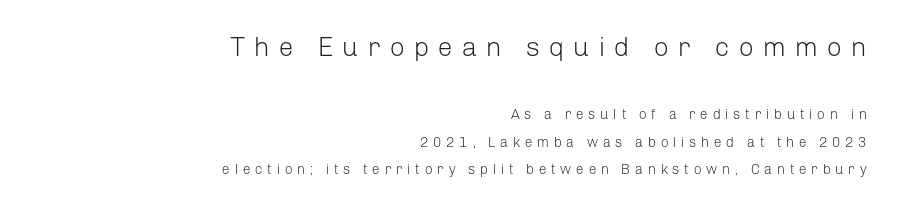
Vertical strokes here are truly vertical. This is not heavy type; no bold has been used. Here the first block reads like a headline and the second like body copy. Letters rest on an invisible, unmarked baseline. The passage is arranged like a letterhead date or caption credit — flush right.
